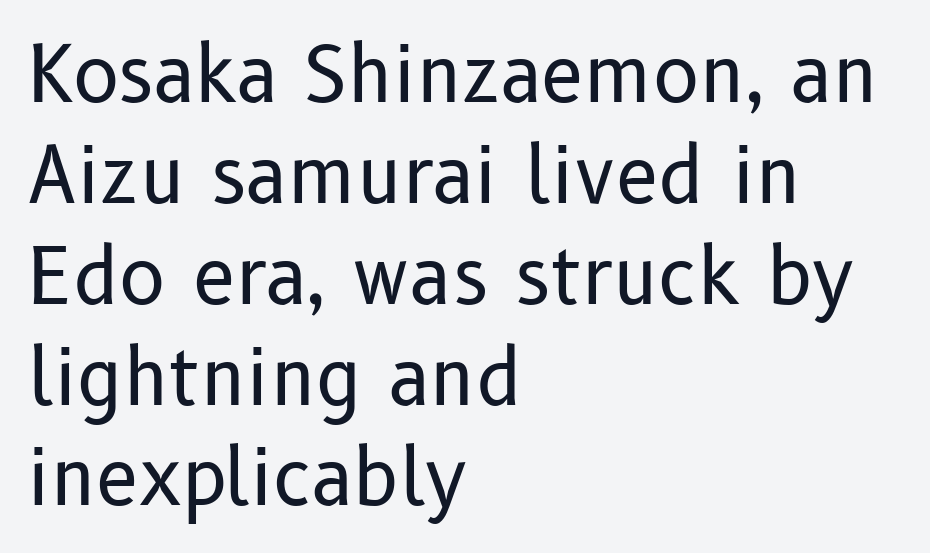
Q: Is the text bold? A: No.
Q: Is the text italic (slanted)? A: No, it is upright.
Q: Is the typeface a serif or a sans-serif typeface? A: Sans-serif.
Q: Is the text underlined? A: No.
Q: How is the paragraph aligned? A: Left-aligned.
Q: Is the spacing between letters normal or unusually wide? A: Normal.
Q: Is the spacing between lines tight, normal or loose? A: Normal.
Q: Width (condensed, normal, or wide)? A: Normal.
Q: Stroke contrast? A: Low.
Q: x-height? A: Medium.
Q: Monospaced? A: No.
